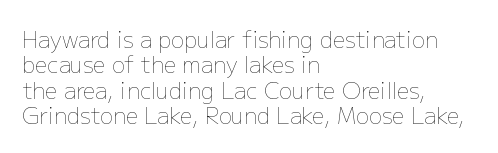
Q: Is the text bold? A: No.
Q: Is the text italic (slanted)? A: No, it is upright.
Q: Is the text underlined? A: No.
Q: How is the paragraph aligned? A: Left-aligned.
Q: Is the spacing between letters normal or unusually wide? A: Normal.
Q: Is the spacing between lines tight, normal or loose? A: Tight.
